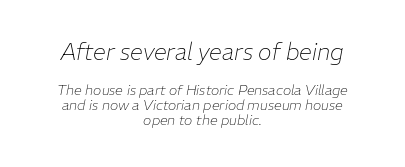
Q: Is the text bold? A: No.
Q: Is the text italic (slanted)? A: Yes, it leans right by about 11 degrees.
Q: Is the text underlined? A: No.
Q: How is the paragraph aligned? A: Centered.
Q: Is the spacing between letters normal or unusually wide? A: Normal.
Q: Is the spacing between lines tight, normal or loose? A: Tight.
Q: Which block of text is set in a larger size, the first (top) or the second (bottom)? A: The first (top) one.
